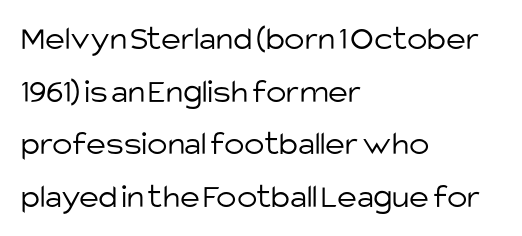
The image shows 34 px light sans-serif type, upright; set left-aligned, normal line spacing (1.55x), normal letter spacing, not underlined; low stroke contrast and a large x-height.
